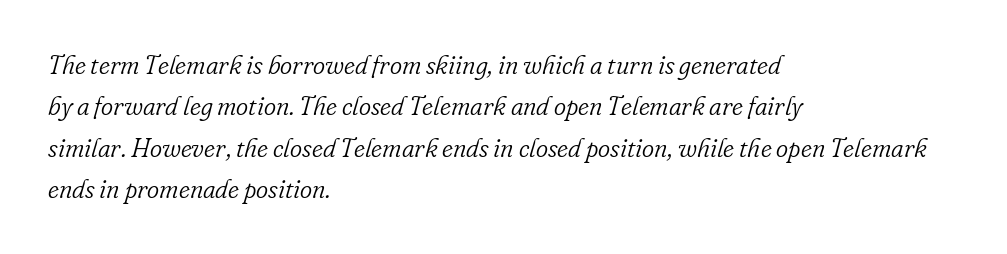
The image shows 26 px text type, italic (leaning right); set left-aligned, normal line spacing (1.59x), normal letter spacing, not underlined.
